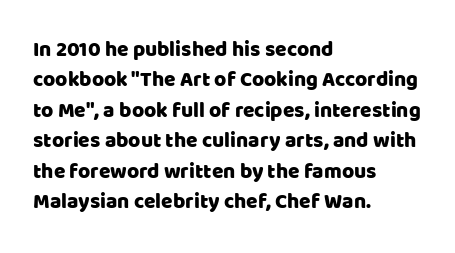
{"italic": "no", "underline": "no", "align": "left", "line_spacing": "normal", "line_spacing_ratio": 1.45, "letter_spacing": "normal", "letter_spacing_em": 0.0, "glyph_px": 21}
